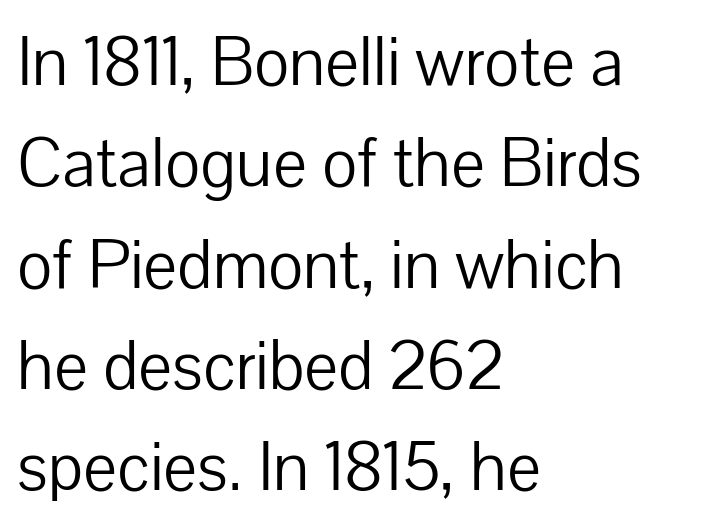
The image shows 68 px light sans-serif type, upright; set left-aligned, normal line spacing (1.49x), normal letter spacing, not underlined; low stroke contrast and a medium x-height.
